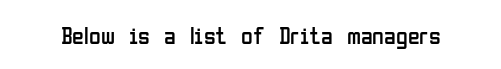
{"italic": "no", "bold": "no", "underline": "no", "letter_spacing": "normal", "letter_spacing_em": 0.0, "glyph_px": 24}
